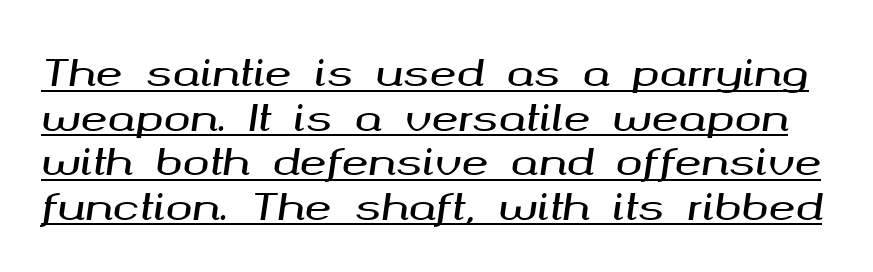
Q: Is the text italic (slanted)? A: Yes, it leans right by about 8 degrees.
Q: Is the text underlined? A: Yes.
Q: Is the spacing between letters normal or unusually wide? A: Normal.
Q: Width (condensed, normal, or wide)? A: Wide.
Q: Stroke contrast? A: Medium.
Q: x-height? A: Medium.
Q: Monospaced? A: No.
